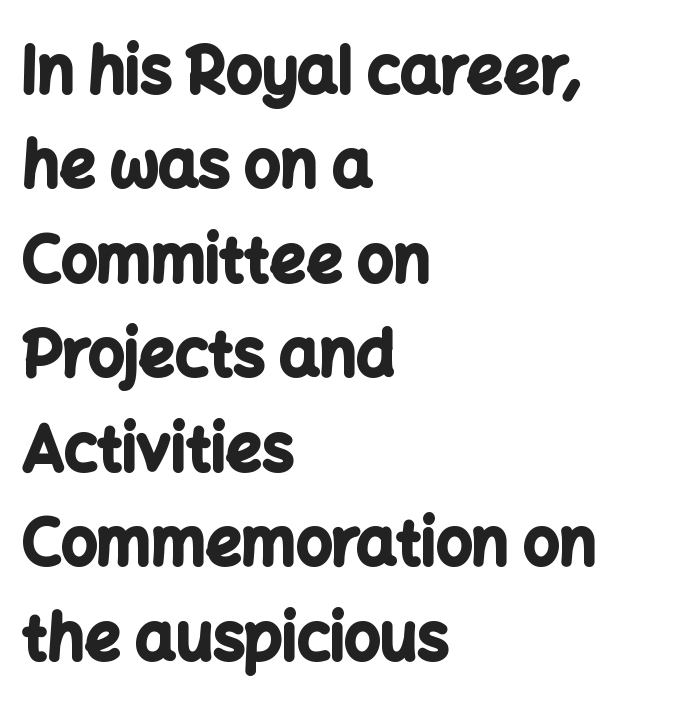
Q: Is the text bold? A: Yes.
Q: Is the text italic (slanted)? A: No, it is upright.
Q: Is the typeface a serif or a sans-serif typeface? A: Sans-serif.
Q: Is the text underlined? A: No.
Q: How is the paragraph aligned? A: Left-aligned.
Q: Is the spacing between letters normal or unusually wide? A: Normal.
Q: Is the spacing between lines tight, normal or loose? A: Normal.
Q: Width (condensed, normal, or wide)? A: Normal.
Q: Stroke contrast? A: Low.
Q: x-height? A: Medium.
Q: Monospaced? A: No.
